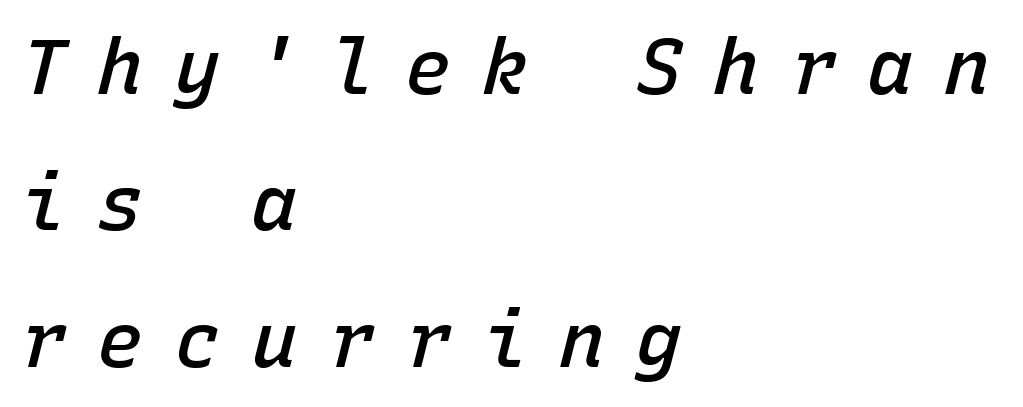
The image shows 77 px semibold type, italic (leaning right), monospaced; set left-aligned, line spacing 1.77x, unusually wide letter spacing (+0.4 em), not underlined; low stroke contrast and a medium x-height.
